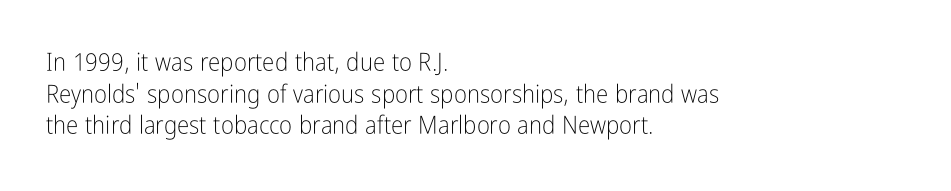
The characters are drawn with everyday or finer stroke widths. The string is rendered with underlining switched off. Leading matches the norm, producing a regular column. This sample uses plain, unmodified letter spacing.
